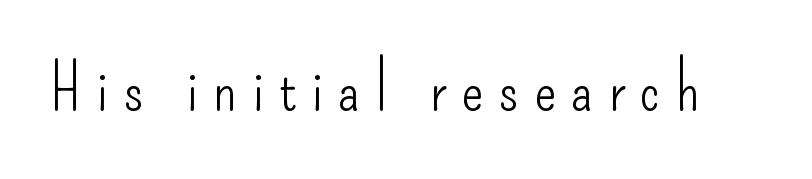
The image shows 65 px light, condensed sans-serif type, upright; set unusually wide letter spacing (+0.23 em), not underlined; low stroke contrast and a small x-height.
